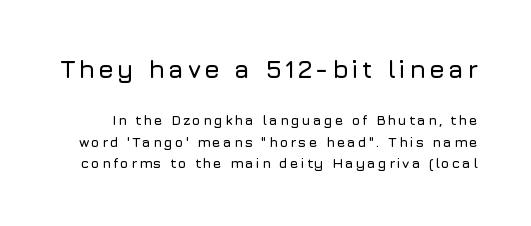
The initial chunk of copy outweighs the following chunk in type size. Compared with typical paragraphs, the rows here are spaced about the same. Underline: absent. Nope, not italic — everything's standing straight.
